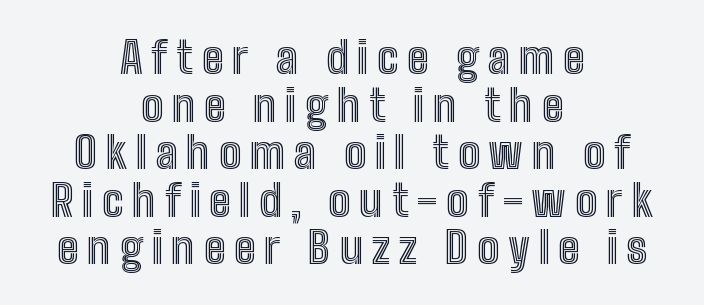
{"italic": "no", "width": "condensed", "x_height": "medium", "monospaced": "no", "underline": "no", "align": "center", "line_spacing": "tight", "line_spacing_ratio": 1.08, "letter_spacing": "wide", "letter_spacing_em": 0.2, "glyph_px": 44}
